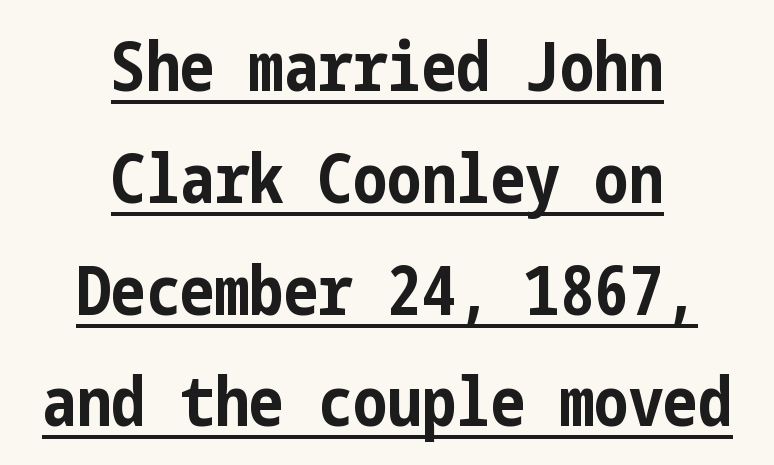
Q: Is the text bold? A: Yes.
Q: Is the text italic (slanted)? A: No, it is upright.
Q: Is the typeface a serif or a sans-serif typeface? A: Sans-serif.
Q: Is the text underlined? A: Yes.
Q: How is the paragraph aligned? A: Centered.
Q: Is the spacing between letters normal or unusually wide? A: Normal.
Q: Is the spacing between lines tight, normal or loose? A: Normal.
Q: Width (condensed, normal, or wide)? A: Condensed.
Q: Stroke contrast? A: Low.
Q: x-height? A: Medium.
